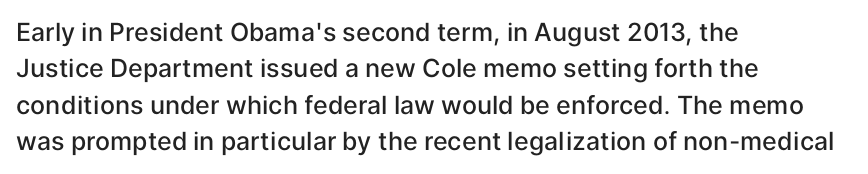
The image shows 25 px text type, upright; set left-aligned, normal line spacing (1.46x), normal letter spacing, not underlined.
